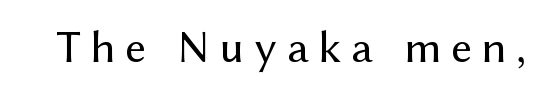
Look at the tracking — it's clearly loosened, letters drifting apart. The letters stand straight up with perfectly vertical stems. The strokes carry an ordinary text weight at most. Character widths vary here, with narrow letters taking less room than wide ones.
